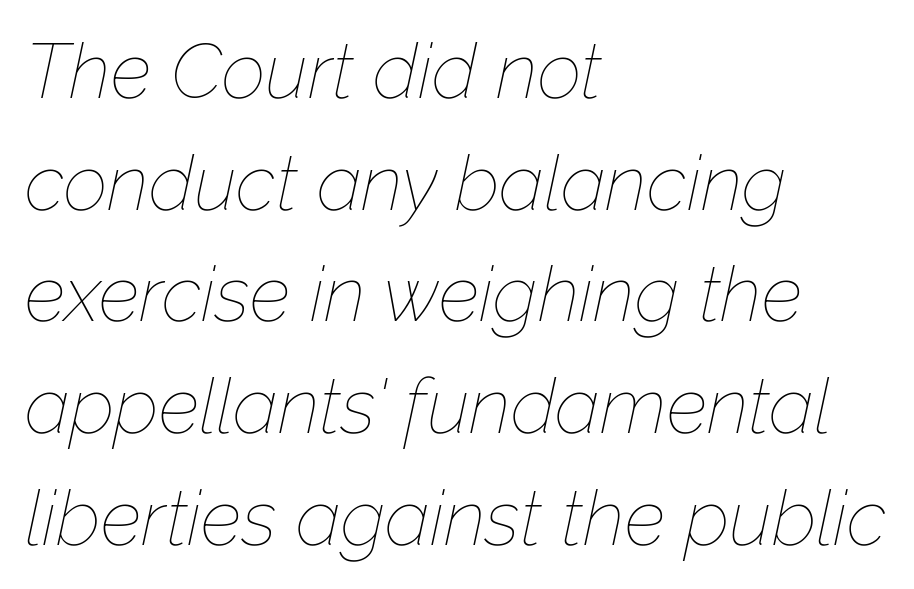
{"italic": "yes", "lean": "right", "slant_degrees": 12, "bold": "no", "weight": "thin", "width": "normal", "stroke_contrast": "low", "x_height": "medium", "monospaced": "no", "underline": "no", "align": "left", "line_spacing": "normal", "line_spacing_ratio": 1.45, "letter_spacing": "normal", "letter_spacing_em": 0.0, "glyph_px": 77}
